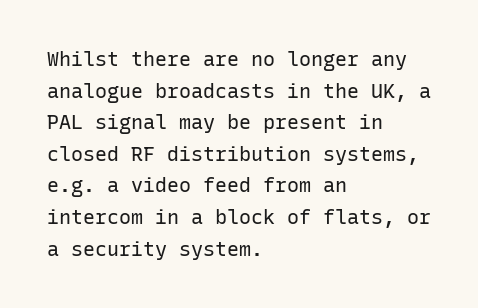
Teacher's note: observe the even left margin — that is flush-left alignment. The passage shown is not underscored anywhere. The rendering uses a moderate line-height, typical for paragraphs. Ascenders rise straight up at ninety degrees. Nobody touched the tracking dial on this one.
